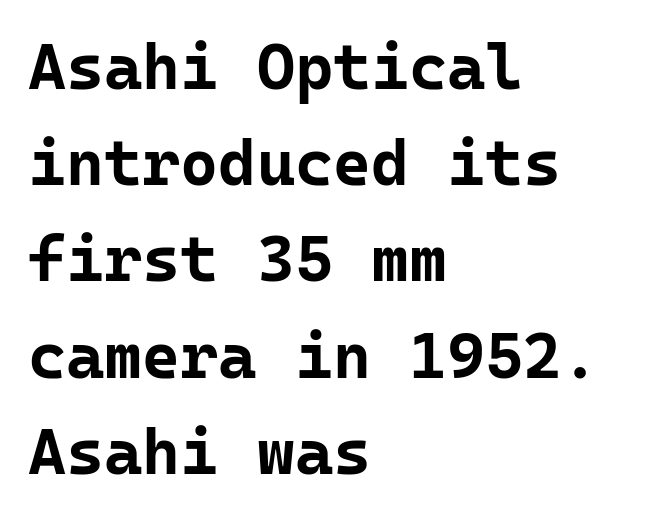
The line texture is even and compact thanks to regular tracking. Notice how the passage keeps a crisp vertical edge on the left only. The specimen reads as upright at a glance. This is sans-serif lettering, the kind often seen on screens and signage.
